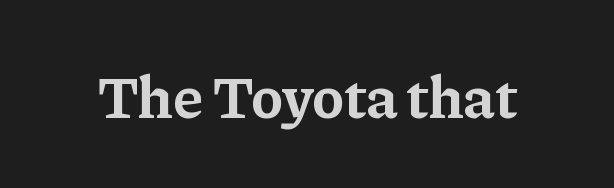
The image shows 60 px bold serif type, upright; set normal letter spacing, not underlined; low stroke contrast and a medium x-height.
